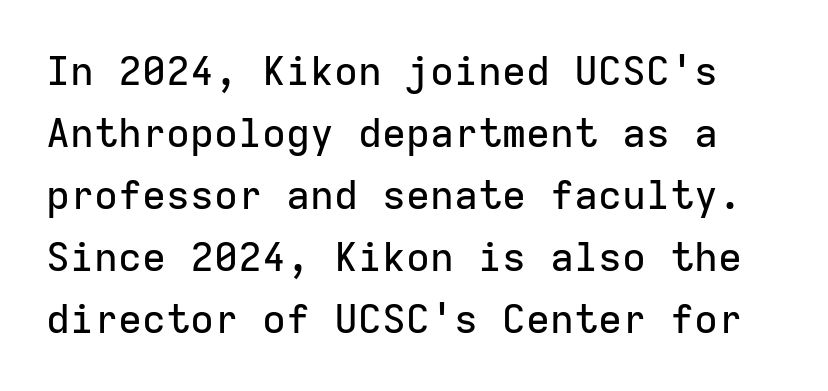
Italic: no, the glyphs are upright roman. Inter-character spacing is left at the font's built-in metrics. The specimen omits any rule beneath the text block's lines. The block of text has a typical density, with ordinary space between rows. The glyphs in this specimen are sans serif. The rendering uses typewriter-style spacing with identical character cells.
